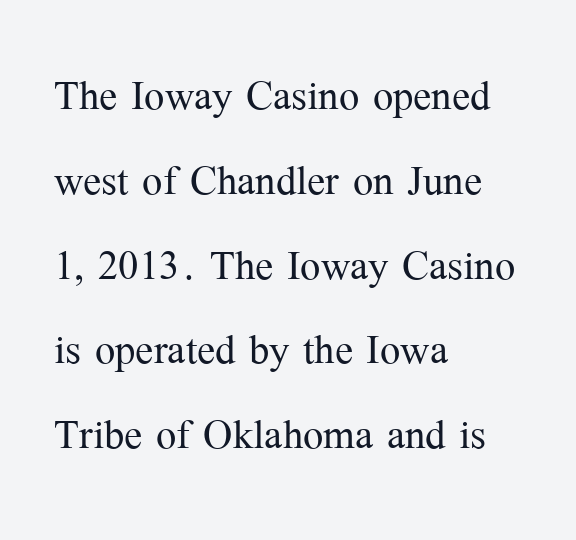
The image shows 54 px light serif type, upright; set left-aligned, normal line spacing (1.57x), normal letter spacing, not underlined; medium stroke contrast and a medium x-height.
